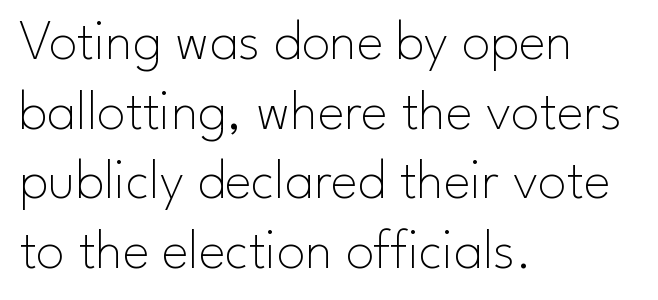
The image shows 57 px thin sans-serif type, upright; set left-aligned, line spacing 1.22x, normal letter spacing, not underlined; low stroke contrast and a small x-height.
